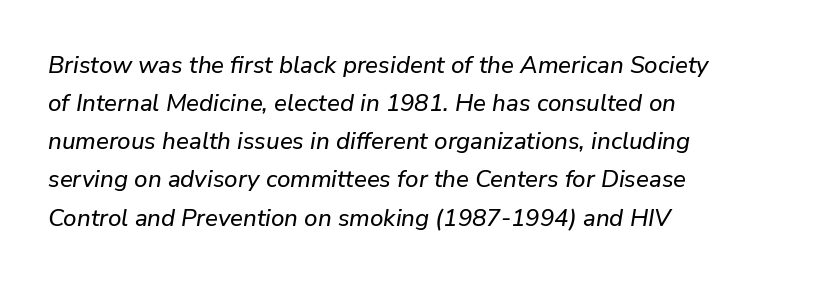
Q: Is the text italic (slanted)? A: Yes, it leans right by about 9 degrees.
Q: Is the text underlined? A: No.
Q: How is the paragraph aligned? A: Left-aligned.
Q: Is the spacing between letters normal or unusually wide? A: Normal.
Q: Is the spacing between lines tight, normal or loose? A: Normal.
